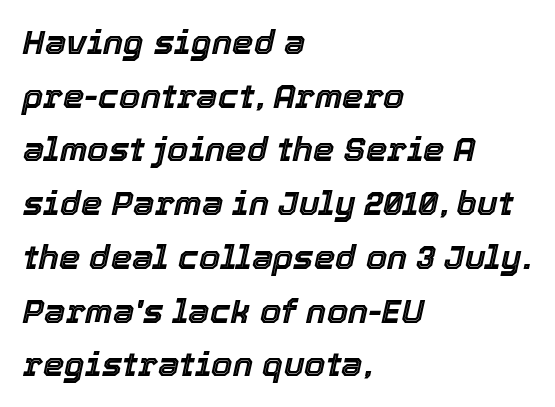
{"italic": "yes", "lean": "right", "slant_degrees": 12, "width": "normal", "x_height": "medium", "monospaced": "no", "underline": "no", "align": "left", "line_spacing": "normal", "line_spacing_ratio": 1.58, "letter_spacing": "normal", "letter_spacing_em": 0.0, "glyph_px": 34}
